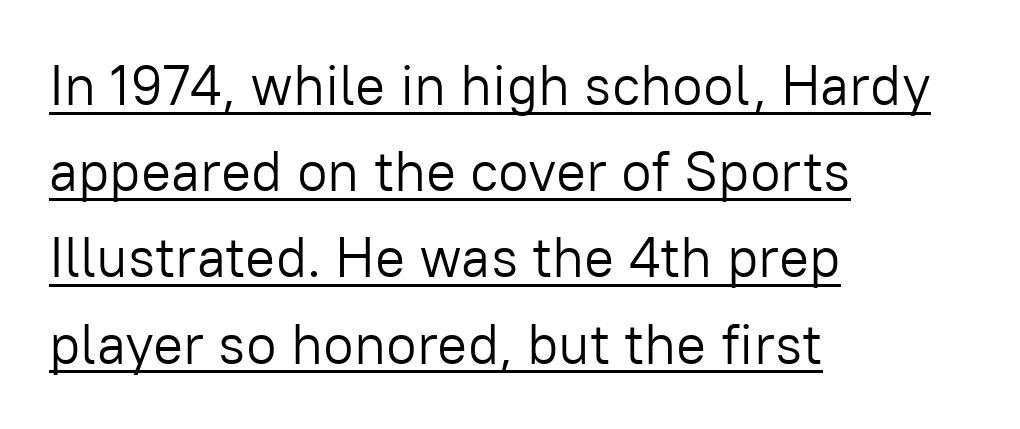
Q: Is the text bold? A: No.
Q: Is the text italic (slanted)? A: No, it is upright.
Q: Is the typeface a serif or a sans-serif typeface? A: Sans-serif.
Q: Is the text underlined? A: Yes.
Q: How is the paragraph aligned? A: Left-aligned.
Q: Is the spacing between letters normal or unusually wide? A: Normal.
Q: Is the spacing between lines tight, normal or loose? A: Normal.
Q: Width (condensed, normal, or wide)? A: Normal.
Q: Stroke contrast? A: Low.
Q: x-height? A: Medium.
Q: Monospaced? A: No.
